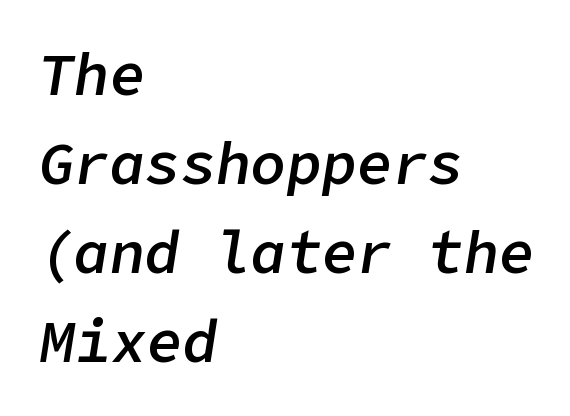
Q: Is the text bold? A: Semi-bold.
Q: Is the text italic (slanted)? A: Yes, it leans right by about 9 degrees.
Q: Is the text underlined? A: No.
Q: How is the paragraph aligned? A: Left-aligned.
Q: Is the spacing between letters normal or unusually wide? A: Normal.
Q: Is the spacing between lines tight, normal or loose? A: Normal.
Q: Width (condensed, normal, or wide)? A: Normal.
Q: Stroke contrast? A: Low.
Q: x-height? A: Medium.
